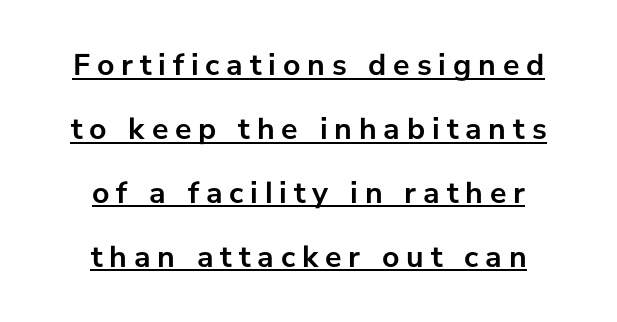
Q: Is the text bold? A: Yes.
Q: Is the text italic (slanted)? A: No, it is upright.
Q: Is the typeface a serif or a sans-serif typeface? A: Sans-serif.
Q: Is the text underlined? A: Yes.
Q: How is the paragraph aligned? A: Centered.
Q: Is the spacing between letters normal or unusually wide? A: Unusually wide.
Q: Is the spacing between lines tight, normal or loose? A: Loose.
Q: Width (condensed, normal, or wide)? A: Normal.
Q: Stroke contrast? A: Low.
Q: x-height? A: Medium.
Q: Monospaced? A: No.
